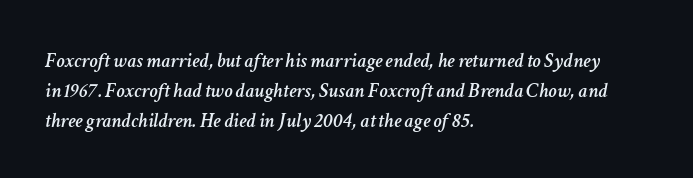
The image shows 21 px text type, italic (leaning right); set left-aligned, normal line spacing (1.44x), normal letter spacing, not underlined.
